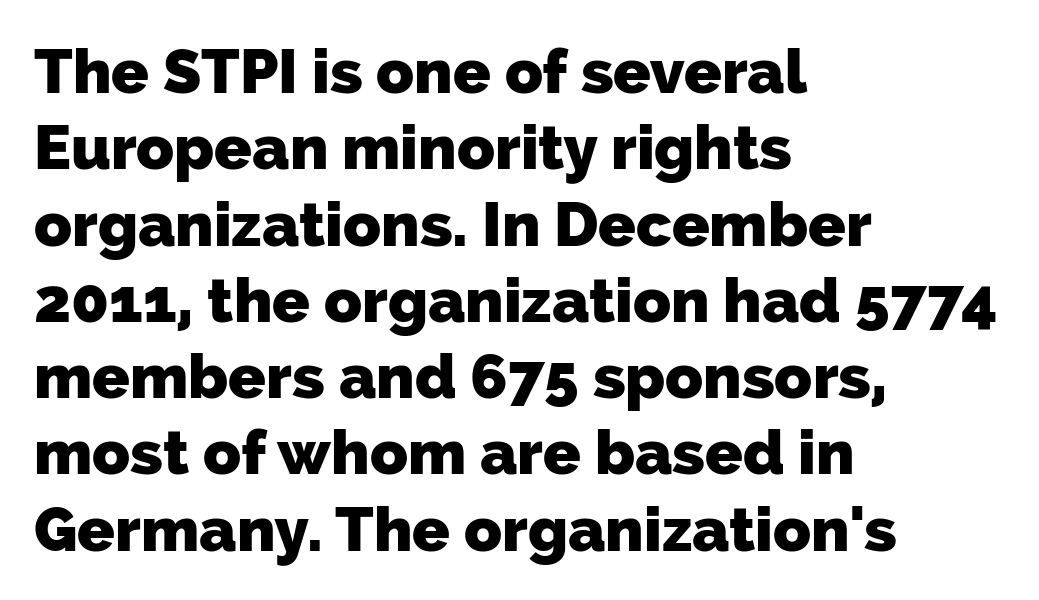
Varying glyph widths throughout — classic text-font behaviour. Underlining? Definitely not there. Pretty heavy lettering here — definitely bold. Caption: multi-line text, flush left, ragged right.
